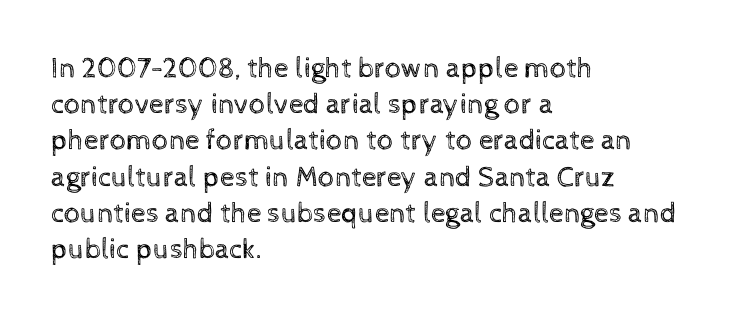
The image shows 29 px regular-weight type, upright; set left-aligned, normal line spacing (1.25x), normal letter spacing, not underlined; a medium x-height.
